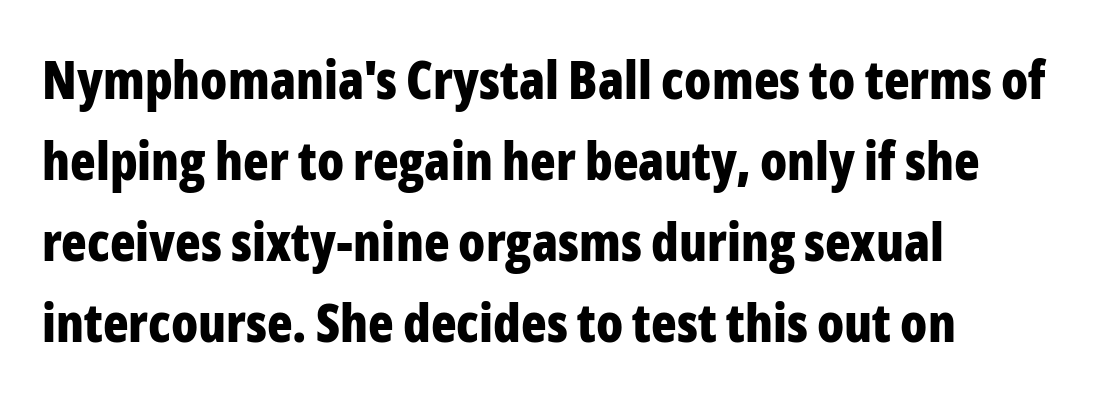
{"serif": "no", "italic": "no", "bold": "yes", "weight": "bold", "width": "condensed", "stroke_contrast": "low", "x_height": "medium", "monospaced": "no", "underline": "no", "align": "left", "line_spacing": "normal", "line_spacing_ratio": 1.53, "letter_spacing": "normal", "letter_spacing_em": 0.0, "glyph_px": 53}
